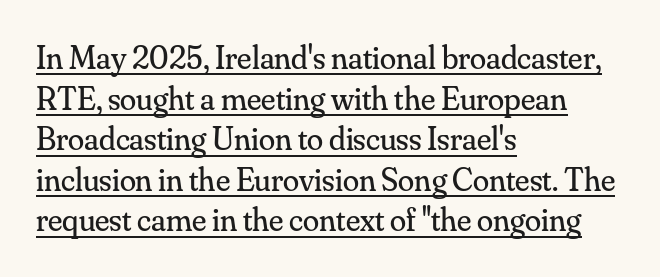
Q: Is the text bold? A: No.
Q: Is the text italic (slanted)? A: No, it is upright.
Q: Is the typeface a serif or a sans-serif typeface? A: Serif.
Q: Is the text underlined? A: Yes.
Q: How is the paragraph aligned? A: Left-aligned.
Q: Is the spacing between letters normal or unusually wide? A: Normal.
Q: Width (condensed, normal, or wide)? A: Normal.
Q: Stroke contrast? A: Medium.
Q: x-height? A: Small.
Q: Monospaced? A: No.
